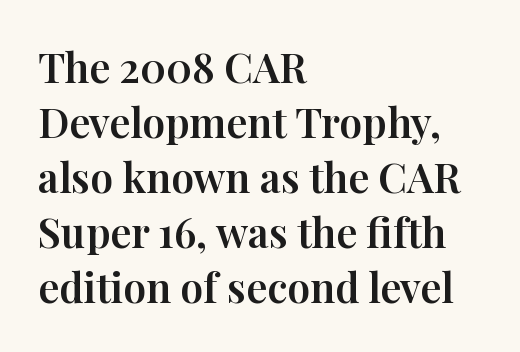
{"serif": "yes", "italic": "no", "width": "normal", "stroke_contrast": "high", "x_height": "medium", "monospaced": "no", "underline": "no", "align": "left", "line_spacing": "normal", "line_spacing_ratio": 1.34, "letter_spacing": "normal", "letter_spacing_em": 0.0, "glyph_px": 41}
